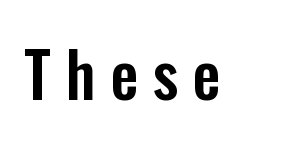
The image shows 63 px condensed sans-serif type, upright; set unusually wide letter spacing (+0.23 em), not underlined; low stroke contrast and a medium x-height.
